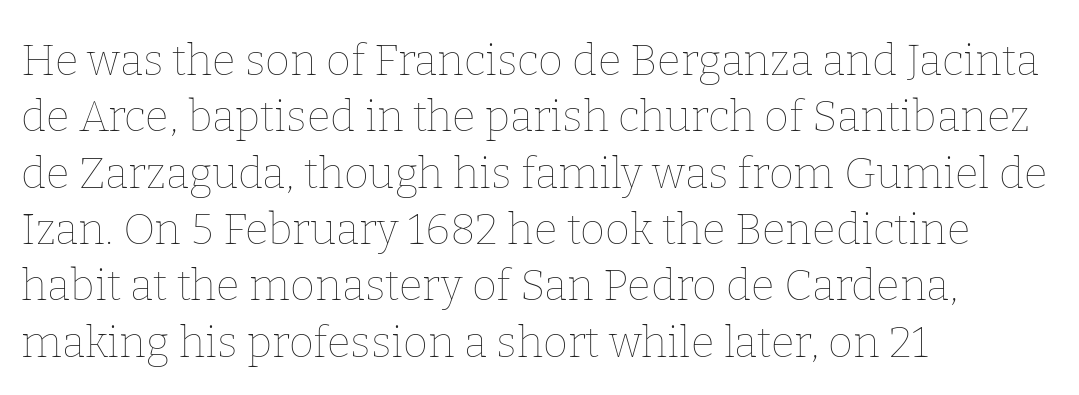
Q: Is the text bold? A: No.
Q: Is the text italic (slanted)? A: No, it is upright.
Q: Is the text underlined? A: No.
Q: How is the paragraph aligned? A: Left-aligned.
Q: Is the spacing between letters normal or unusually wide? A: Normal.
Q: Is the spacing between lines tight, normal or loose? A: Normal.
Q: Width (condensed, normal, or wide)? A: Normal.
Q: Stroke contrast? A: Low.
Q: x-height? A: Medium.
Q: Monospaced? A: No.
